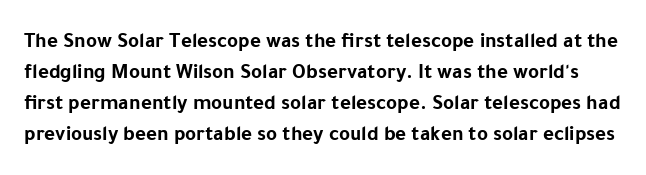
The image shows 21 px bold type, upright; set normal line spacing (1.48x), normal letter spacing, not underlined.
